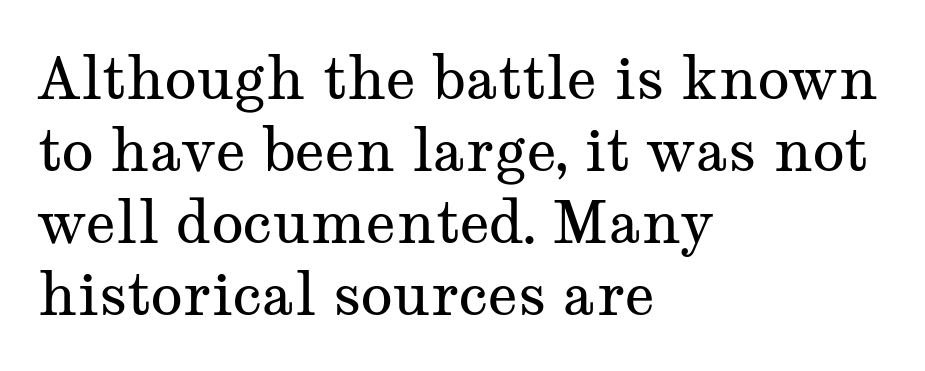
{"serif": "yes", "italic": "no", "bold": "no", "weight": "regular", "width": "wide", "stroke_contrast": "medium", "x_height": "medium", "monospaced": "no", "underline": "no", "align": "left", "line_spacing_ratio": 1.22, "letter_spacing": "normal", "letter_spacing_em": 0.0, "glyph_px": 59}
